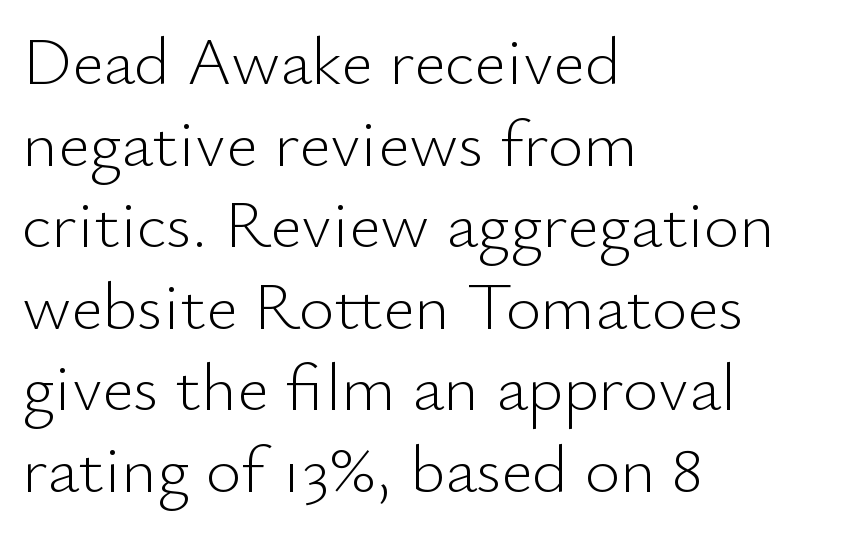
{"serif": "no", "italic": "no", "bold": "no", "weight": "light", "width": "normal", "stroke_contrast": "low", "x_height": "small", "monospaced": "no", "underline": "no", "align": "left", "line_spacing_ratio": 1.2, "letter_spacing": "normal", "letter_spacing_em": 0.0, "glyph_px": 68}
